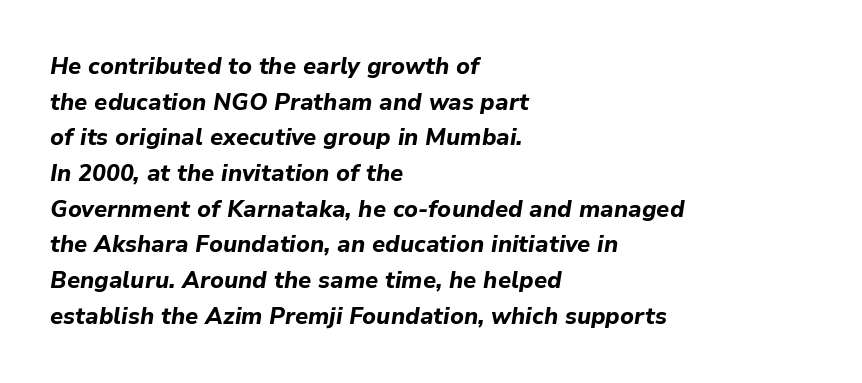
The letters sit at their default tracking, neither squeezed nor spread. The sample has been set heavy, in full bold. The rag falls on the right side of this text block. The leading is moderate, giving the passage an even texture. Any mark beneath the type? The region is blank. The whole block is typeset with a tilt.
